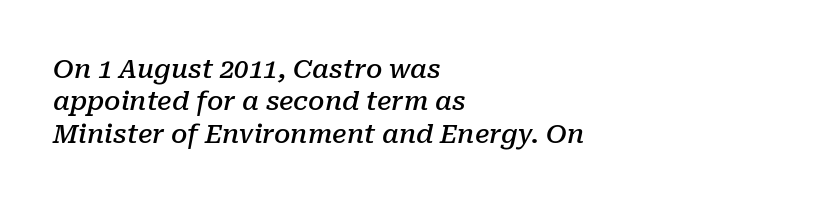
A typesetter would call this leading conventional body-copy spacing. Check under the words: just untouched page. A typesetter would mark this as italic. Inter-character spacing is left at the font's built-in metrics. Line beginnings align vertically; line endings do not. A somewhat darkened texture: the type is semibold rather than bold.
